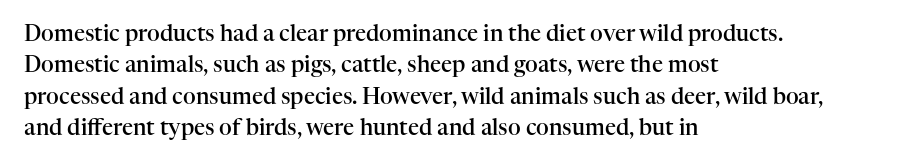
{"italic": "no", "bold": "semi", "underline": "no", "align": "left", "line_spacing": "normal", "line_spacing_ratio": 1.43, "letter_spacing": "normal", "letter_spacing_em": 0.0, "glyph_px": 22}
